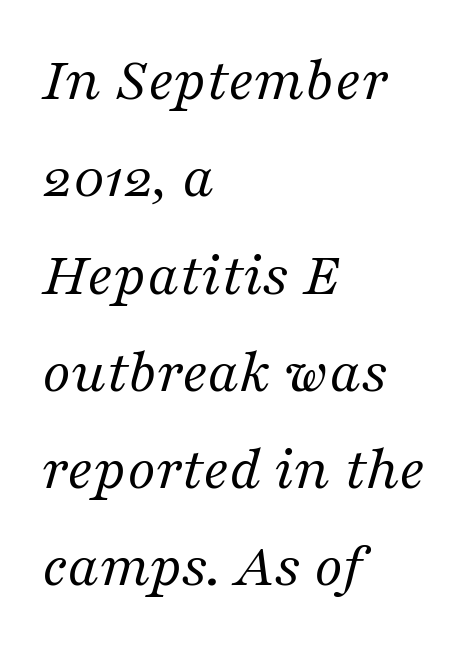
{"serif": "yes", "italic": "yes", "lean": "right", "slant_degrees": 16, "bold": "no", "weight": "regular", "width": "normal", "stroke_contrast": "medium", "x_height": "medium", "monospaced": "no", "underline": "no", "align": "left", "line_spacing": "normal", "line_spacing_ratio": 1.52, "letter_spacing": "normal", "letter_spacing_em": 0.0, "glyph_px": 64}
